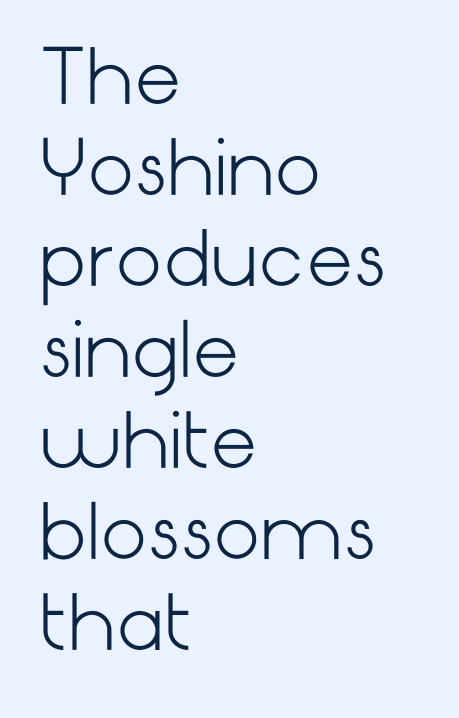
Q: Is the text bold? A: No.
Q: Is the text italic (slanted)? A: No, it is upright.
Q: Is the typeface a serif or a sans-serif typeface? A: Sans-serif.
Q: Is the text underlined? A: No.
Q: How is the paragraph aligned? A: Left-aligned.
Q: Is the spacing between letters normal or unusually wide? A: Normal.
Q: Width (condensed, normal, or wide)? A: Normal.
Q: Stroke contrast? A: Low.
Q: x-height? A: Medium.
